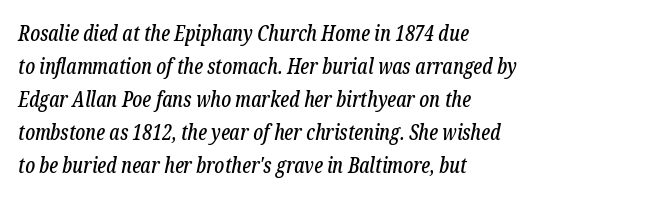
The image shows 21 px text type, italic (leaning right); set left-aligned, normal line spacing (1.57x), normal letter spacing, not underlined.
